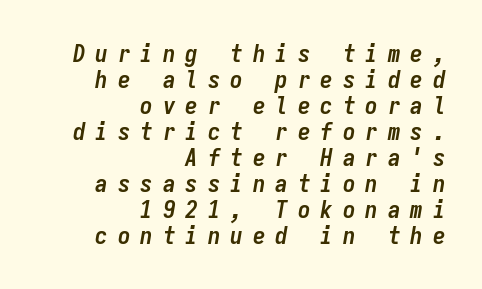
{"italic": "yes", "lean": "right", "slant_degrees": 9, "bold": "yes", "underline": "no", "align": "right", "line_spacing": "tight", "line_spacing_ratio": 1.04, "letter_spacing": "wide", "letter_spacing_em": 0.4, "glyph_px": 25}
